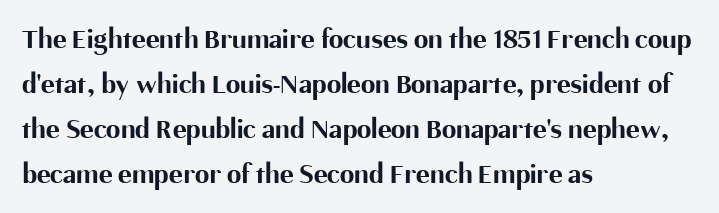
{"serif": "no", "italic": "no", "bold": "yes", "weight": "bold", "width": "normal", "stroke_contrast": "medium", "x_height": "medium", "monospaced": "no", "underline": "no", "align": "left", "line_spacing": "normal", "line_spacing_ratio": 1.55, "letter_spacing": "normal", "letter_spacing_em": 0.0, "glyph_px": 29}
